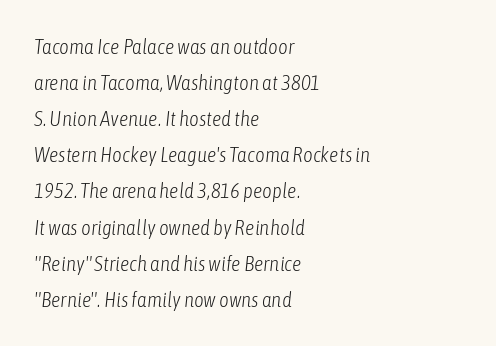
{"italic": "yes", "lean": "right", "slant_degrees": 6, "bold": "no", "underline": "no", "align": "left", "line_spacing_ratio": 1.72, "letter_spacing": "normal", "letter_spacing_em": 0.0, "glyph_px": 21}
